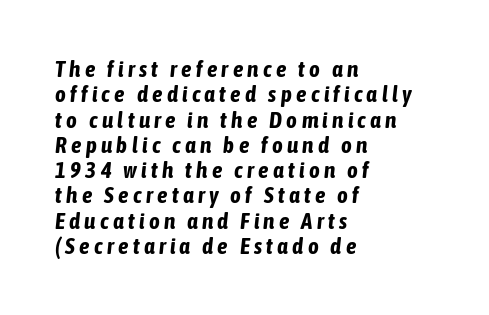
The strokes are fattened all the way to bold. The strip under each line holds only bare page. Would a proofreader flag this as italicized? Yes. These lines huddle together more closely than default settings would place them.
